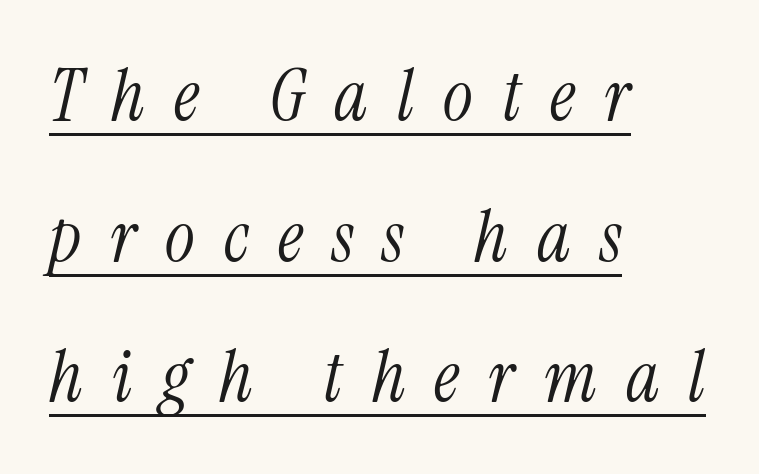
Which margin do the lines hug? The left one — the right edge is uneven. Is this a fixed-width face? No — the glyphs have proportional, varying widths. The glyphs in this specimen are seriffed. These glyphs show unthickened strokes, regular width or finer. A typographer would call this underscored text.
